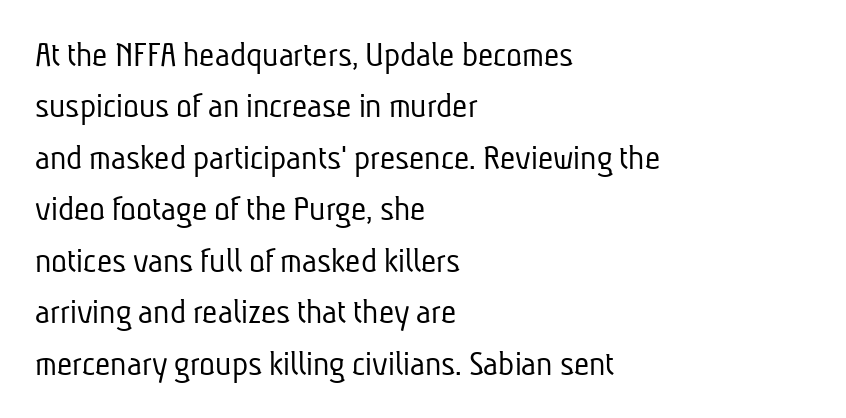
Q: Is the text bold? A: No.
Q: Is the typeface a serif or a sans-serif typeface? A: Sans-serif.
Q: Is the text underlined? A: No.
Q: How is the paragraph aligned? A: Left-aligned.
Q: Is the spacing between letters normal or unusually wide? A: Normal.
Q: Is the spacing between lines tight, normal or loose? A: Normal.
Q: Width (condensed, normal, or wide)? A: Condensed.
Q: Stroke contrast? A: Low.
Q: x-height? A: Medium.
Q: Monospaced? A: No.
